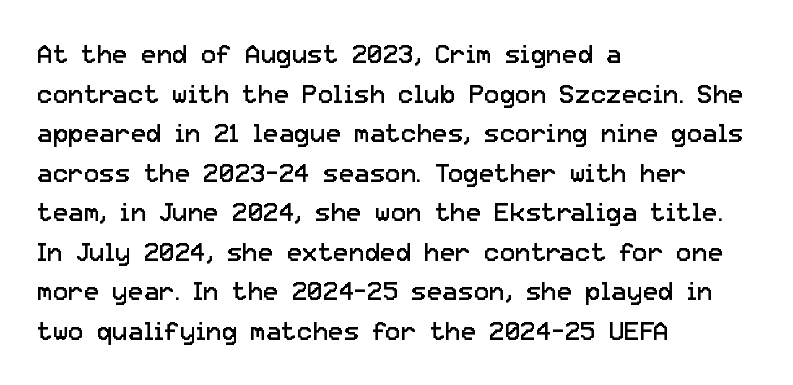
The image shows 26 px text type, upright; set left-aligned, normal line spacing (1.52x), normal letter spacing, not underlined.
